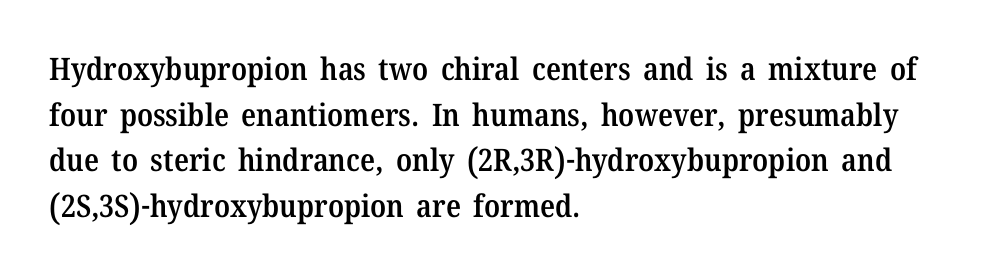
Q: Is the text bold? A: Semi-bold.
Q: Is the text italic (slanted)? A: No, it is upright.
Q: Is the typeface a serif or a sans-serif typeface? A: Serif.
Q: Is the text underlined? A: No.
Q: How is the paragraph aligned? A: Left-aligned.
Q: Is the spacing between letters normal or unusually wide? A: Normal.
Q: Is the spacing between lines tight, normal or loose? A: Normal.
Q: Width (condensed, normal, or wide)? A: Normal.
Q: Stroke contrast? A: Medium.
Q: x-height? A: Medium.
Q: Monospaced? A: No.
